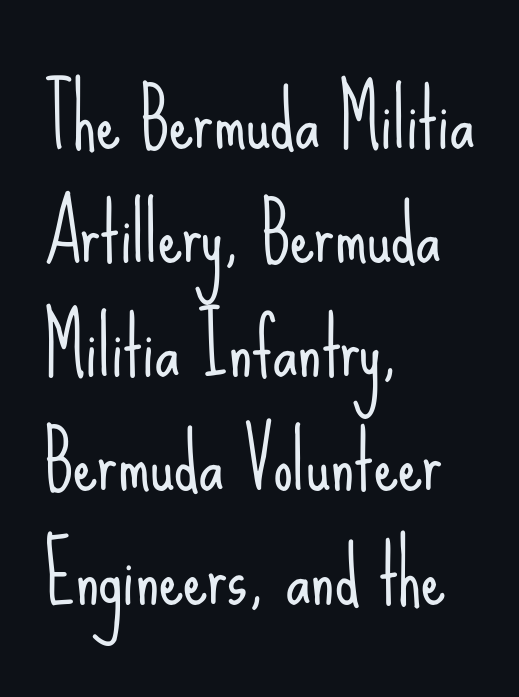
{"serif": "no", "italic": "no", "bold": "no", "weight": "light", "width": "condensed", "stroke_contrast": "low", "x_height": "small", "monospaced": "no", "underline": "no", "align": "left", "line_spacing": "normal", "line_spacing_ratio": 1.46, "letter_spacing": "normal", "letter_spacing_em": 0.0, "glyph_px": 78}
